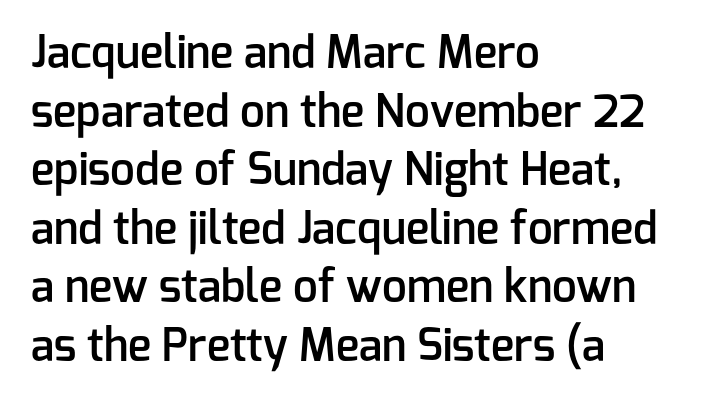
Evenly set lines give the paragraph a standard silhouette. Look at the tracking — it's just the regular setting, nothing added. Looks like regular typesetting: each glyph gets only the width it needs. The rag falls on the right side of this text block.
